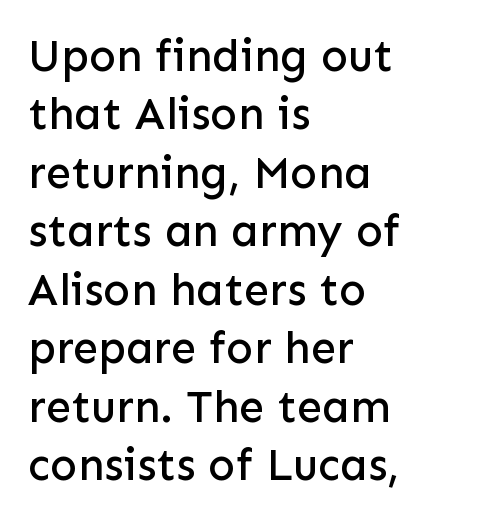
The image shows 45 px sans-serif type, upright; set left-aligned, normal line spacing (1.3x), normal letter spacing, not underlined; low stroke contrast and a medium x-height.
